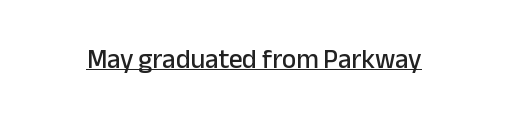
The image shows 27 px text type, upright; set normal letter spacing, underlined.
